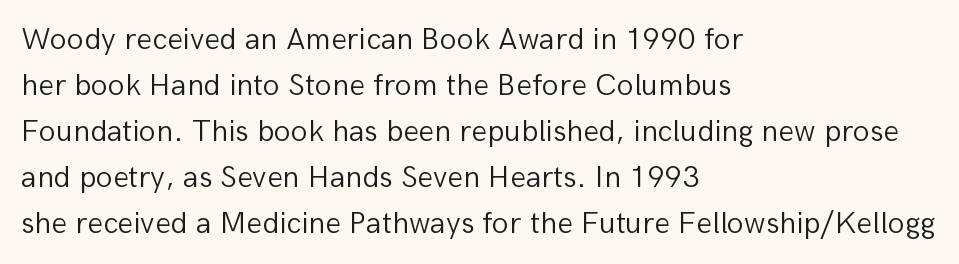
The image shows 31 px light sans-serif type, upright; set left-aligned, normal line spacing (1.48x), normal letter spacing, not underlined; low stroke contrast and a medium x-height.
